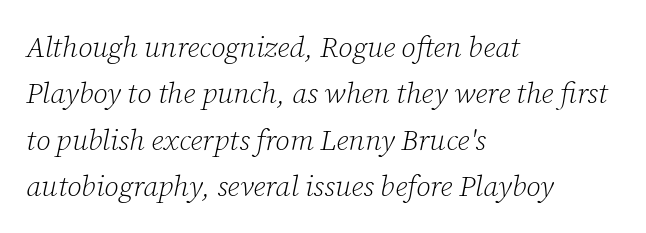
Evenly set lines give the paragraph a standard silhouette. Words float on clear page, feet unadorned. Every row of glyphs begins at an identical x-position on the left. Think standard paragraph weight, or any step lighter than that. Default kerning and tracking; the words read as compact shapes. You can tell from the footed stems that serif type was used.
